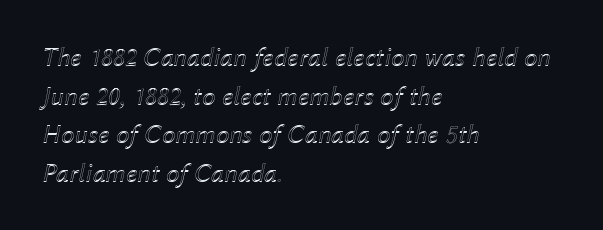
The image shows 27 px text type, italic (leaning right); set left-aligned, normal line spacing (1.43x), normal letter spacing, not underlined.
